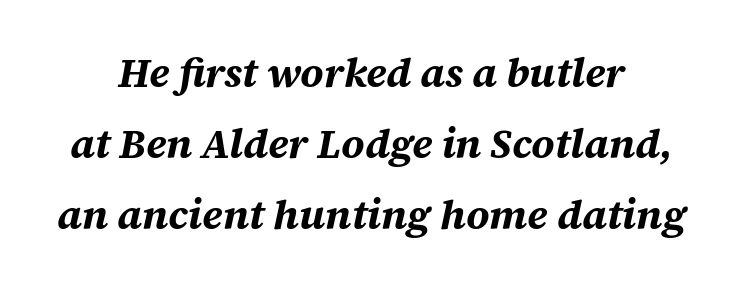
The image shows 41 px bold type, italic (leaning right); set line spacing 1.73x, normal letter spacing, not underlined; medium stroke contrast and a large x-height.
